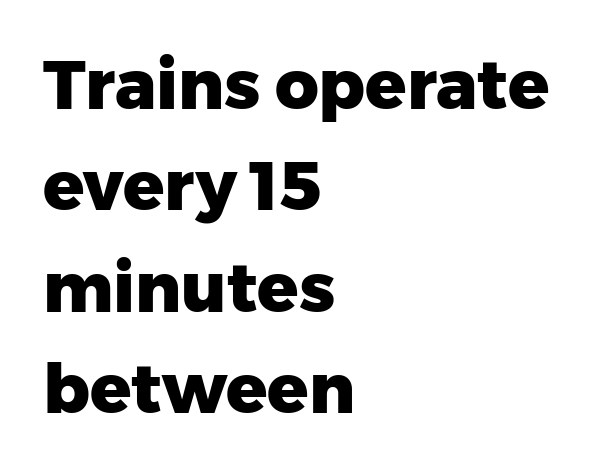
{"serif": "no", "italic": "no", "bold": "yes", "weight": "heavy", "width": "normal", "stroke_contrast": "low", "x_height": "medium", "monospaced": "no", "underline": "no", "align": "left", "line_spacing": "normal", "line_spacing_ratio": 1.49, "letter_spacing": "normal", "letter_spacing_em": 0.0, "glyph_px": 68}
